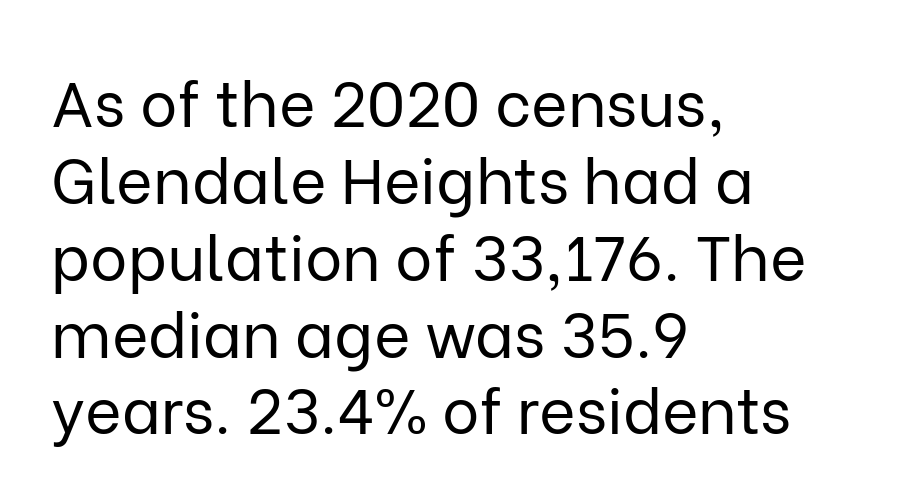
These lines were composed using upright roman letters. Here the designer chose a conventional face with non-uniform glyph widths. What kind of face is this? One without serifs — a sans. Only glyphs here, with clear space below each row.
